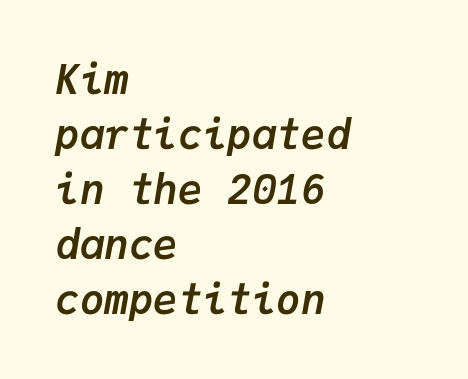
Q: Is the text bold? A: Yes.
Q: Is the text italic (slanted)? A: Yes, it leans right by about 9 degrees.
Q: Is the text underlined? A: No.
Q: How is the paragraph aligned? A: Left-aligned.
Q: Is the spacing between letters normal or unusually wide? A: Normal.
Q: Is the spacing between lines tight, normal or loose? A: Normal.
Q: Width (condensed, normal, or wide)? A: Normal.
Q: Stroke contrast? A: Low.
Q: x-height? A: Medium.
Q: Monospaced? A: Yes.
